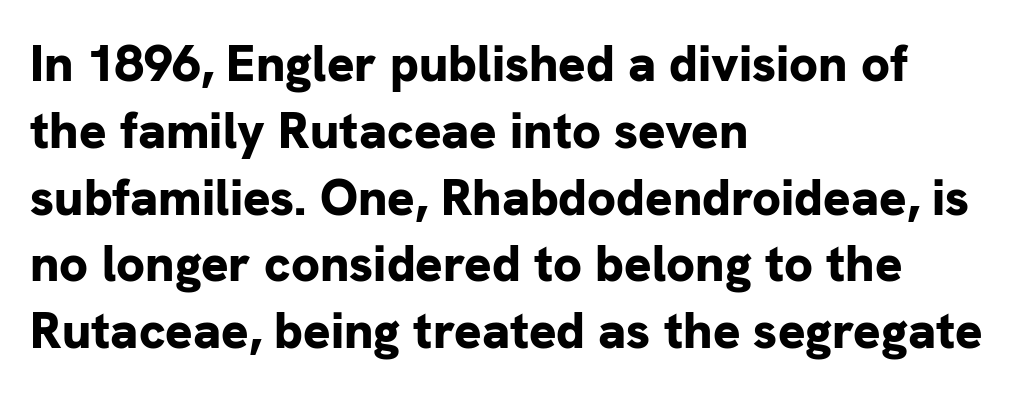
The passage shown is typeset with a sans-serif family. Note the varied advance widths — an 'i' is clearly narrower than an 'm'. One-word summary of the alignment: left. Nobody drew a line under any word here.
